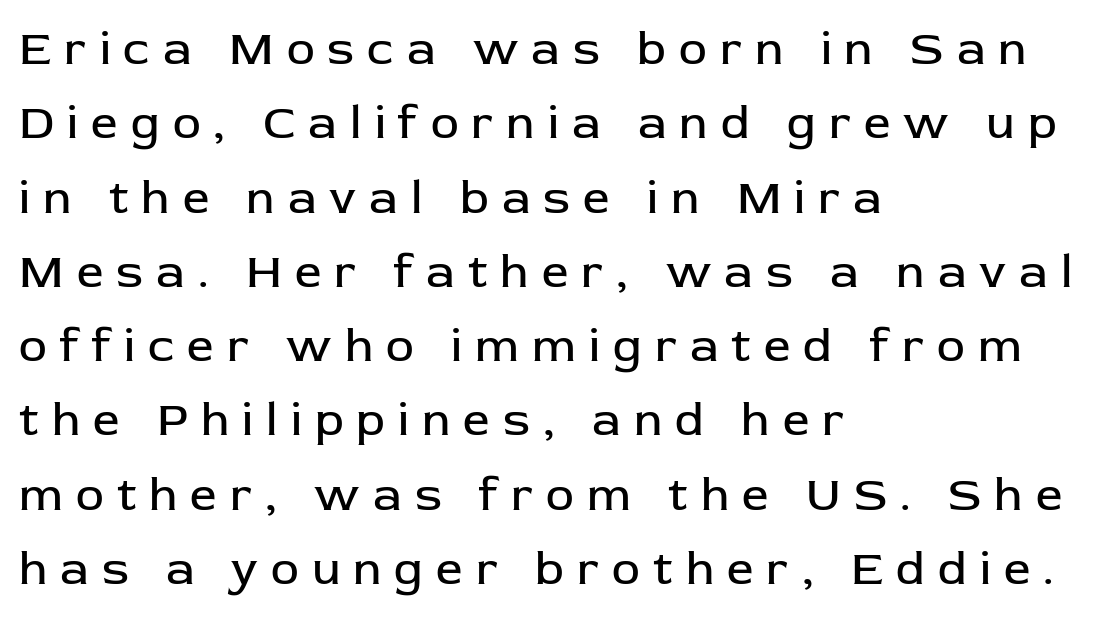
{"serif": "no", "italic": "no", "bold": "no", "weight": "regular", "width": "normal", "stroke_contrast": "low", "x_height": "medium", "monospaced": "no", "underline": "no", "align": "left", "line_spacing": "normal", "line_spacing_ratio": 1.58, "letter_spacing": "wide", "letter_spacing_em": 0.28, "glyph_px": 47}
